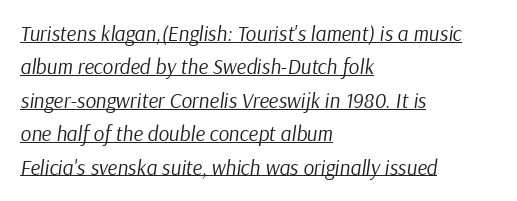
The image shows 21 px text type, italic (leaning right); set left-aligned, normal line spacing (1.59x), normal letter spacing, underlined.
